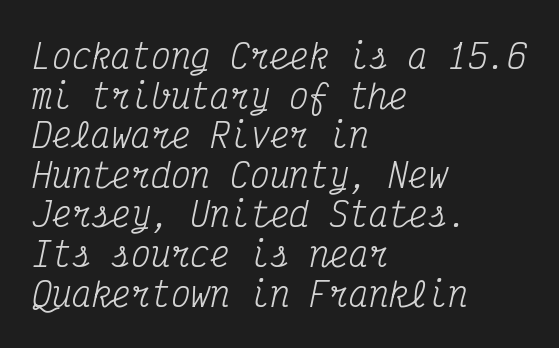
I'd call this a serif setting — the letters wear small feet. Would a proofreader flag this as italicized? Yes. The text block is weighted toward the left margin, trailing off unevenly rightward. Is the type heavy? It reads as light-to-regular instead. Honestly, the letter spacing is just normal — you wouldn't notice it.
